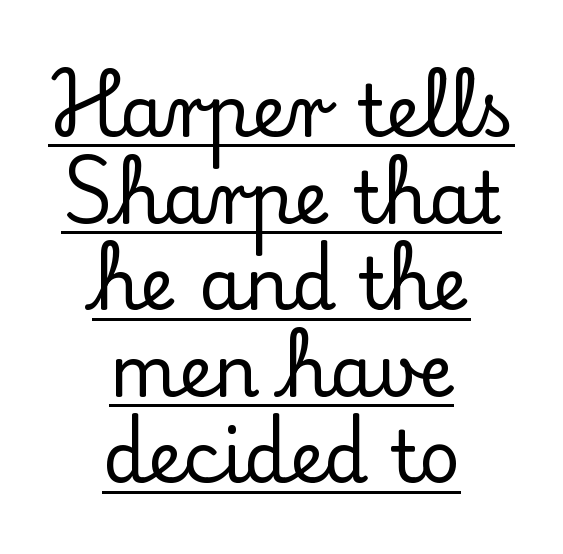
Q: Is the text italic (slanted)? A: No, it is upright.
Q: Is the typeface a serif or a sans-serif typeface? A: Serif.
Q: Is the text underlined? A: Yes.
Q: How is the paragraph aligned? A: Centered.
Q: Is the spacing between letters normal or unusually wide? A: Normal.
Q: Width (condensed, normal, or wide)? A: Normal.
Q: Stroke contrast? A: Low.
Q: x-height? A: Small.
Q: Monospaced? A: No.
